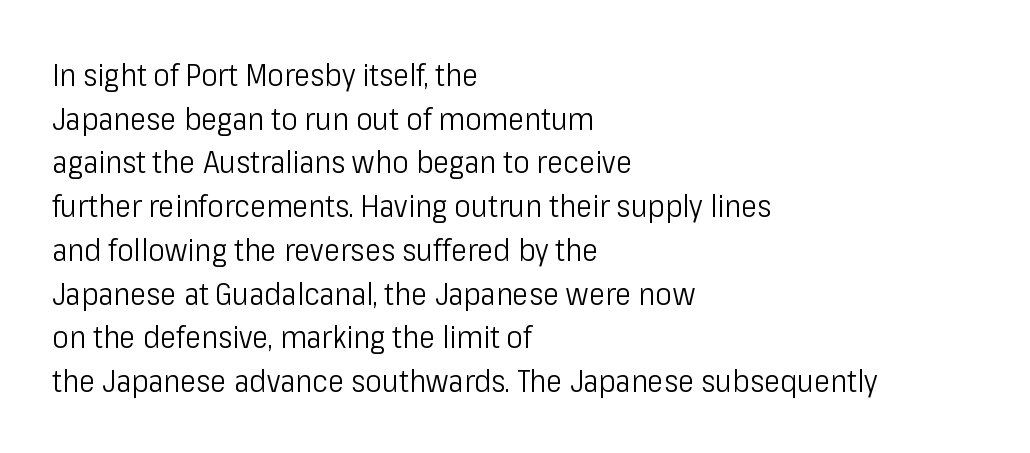
Q: Is the text bold? A: No.
Q: Is the text italic (slanted)? A: No, it is upright.
Q: Is the typeface a serif or a sans-serif typeface? A: Sans-serif.
Q: Is the text underlined? A: No.
Q: How is the paragraph aligned? A: Left-aligned.
Q: Is the spacing between letters normal or unusually wide? A: Normal.
Q: Is the spacing between lines tight, normal or loose? A: Normal.
Q: Width (condensed, normal, or wide)? A: Condensed.
Q: Stroke contrast? A: Low.
Q: x-height? A: Medium.
Q: Monospaced? A: No.
